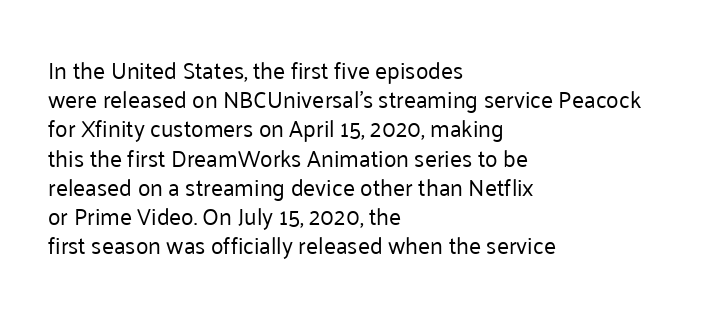
Q: Is the text bold? A: No.
Q: Is the text italic (slanted)? A: No, it is upright.
Q: Is the text underlined? A: No.
Q: How is the paragraph aligned? A: Left-aligned.
Q: Is the spacing between letters normal or unusually wide? A: Normal.
Q: Is the spacing between lines tight, normal or loose? A: Normal.
